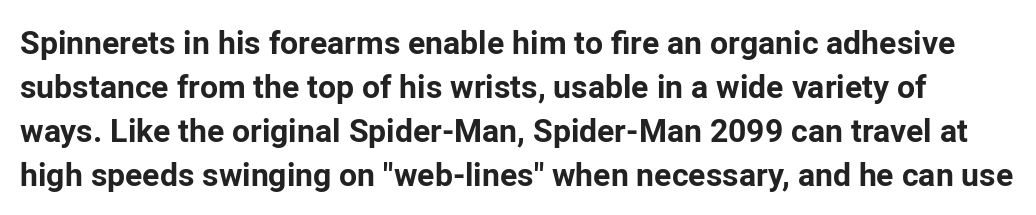
Q: Is the text bold? A: Yes.
Q: Is the text italic (slanted)? A: No, it is upright.
Q: Is the typeface a serif or a sans-serif typeface? A: Sans-serif.
Q: Is the text underlined? A: No.
Q: Is the spacing between letters normal or unusually wide? A: Normal.
Q: Is the spacing between lines tight, normal or loose? A: Normal.
Q: Width (condensed, normal, or wide)? A: Normal.
Q: Stroke contrast? A: Low.
Q: x-height? A: Medium.
Q: Monospaced? A: No.
